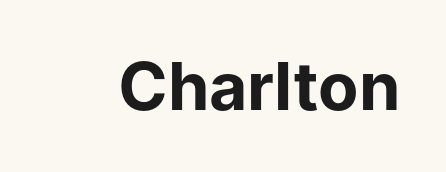
The image shows 66 px bold sans-serif type, upright; set normal letter spacing, not underlined; low stroke contrast and a medium x-height.
